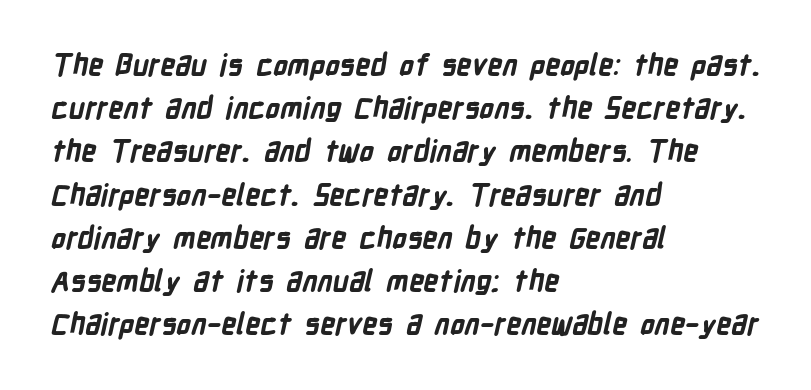
{"serif": "no", "bold": "yes", "weight": "bold", "width": "condensed", "stroke_contrast": "low", "x_height": "medium", "monospaced": "no", "underline": "no", "align": "left", "line_spacing": "normal", "line_spacing_ratio": 1.49, "letter_spacing": "normal", "letter_spacing_em": 0.0, "glyph_px": 29}
